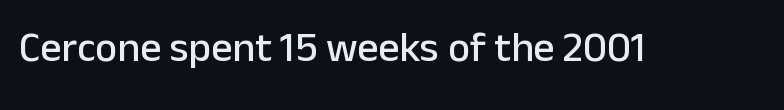
{"serif": "no", "italic": "no", "width": "normal", "stroke_contrast": "low", "x_height": "medium", "monospaced": "no", "underline": "no", "letter_spacing": "normal", "letter_spacing_em": 0.0, "glyph_px": 42}
